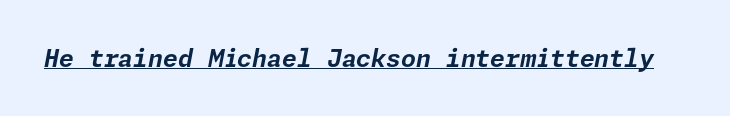
Q: Is the text bold? A: Yes.
Q: Is the text italic (slanted)? A: Yes, it leans right by about 11 degrees.
Q: Is the text underlined? A: Yes.
Q: Is the spacing between letters normal or unusually wide? A: Normal.
